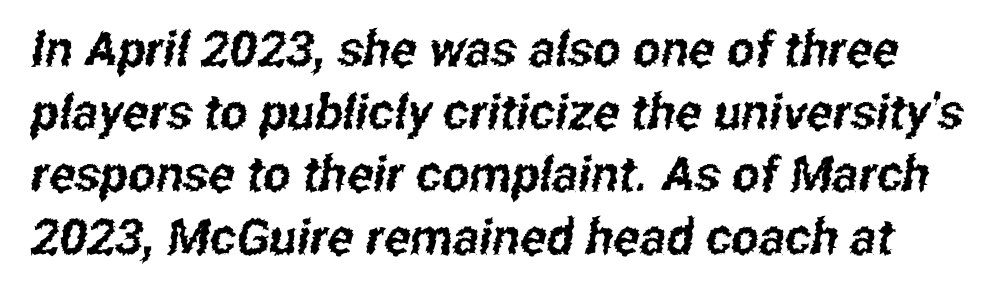
Q: Is the typeface a serif or a sans-serif typeface? A: Sans-serif.
Q: Is the text underlined? A: No.
Q: Is the spacing between letters normal or unusually wide? A: Normal.
Q: Is the spacing between lines tight, normal or loose? A: Normal.
Q: Width (condensed, normal, or wide)? A: Condensed.
Q: Stroke contrast? A: Low.
Q: x-height? A: Medium.
Q: Monospaced? A: No.
